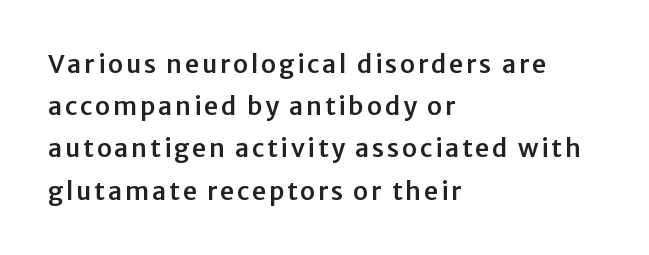
The image shows 25 px text type, upright; set left-aligned, normal line spacing (1.69x), not underlined.
